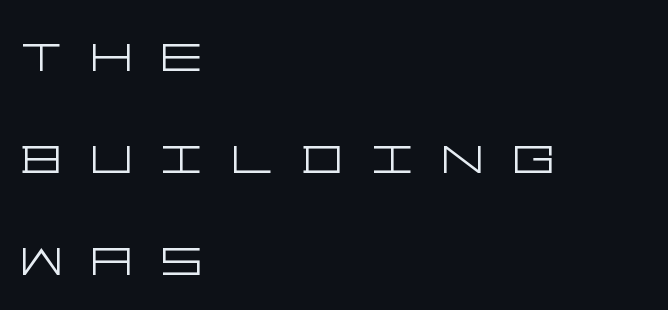
{"serif": "no", "italic": "no", "bold": "no", "weight": "light", "width": "wide", "stroke_contrast": "low", "x_height": "large", "underline": "no", "align": "left", "line_spacing": "normal", "line_spacing_ratio": 1.57, "letter_spacing": "wide", "letter_spacing_em": 0.44, "glyph_px": 65}
